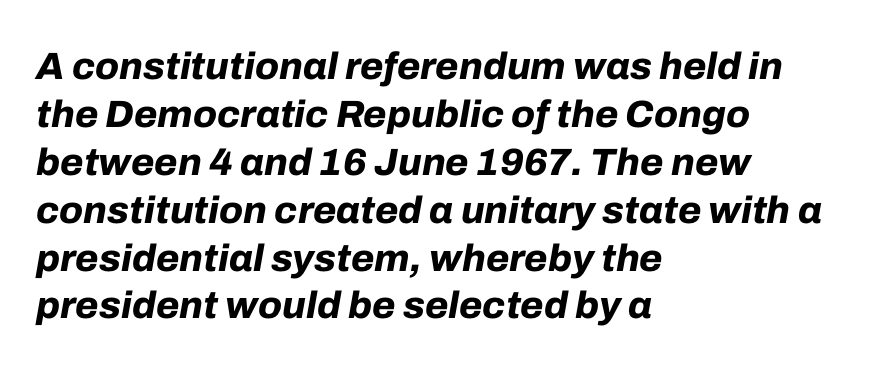
I'd describe the lettering as bold — thick and assertive. Varying glyph widths throughout — classic text-font behaviour. Notice how descenders clear the ascenders below comfortably — that's standard leading. You can tell it's italic because the verticals aren't actually vertical. The typesetter chose a ragged-right arrangement here.
